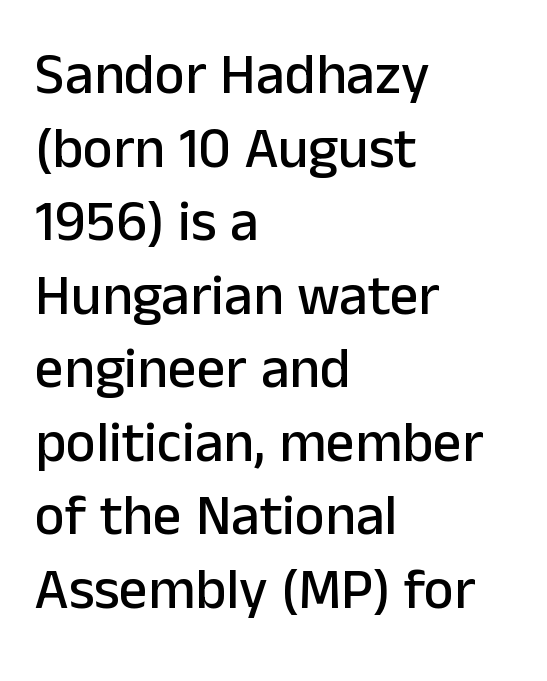
Q: Is the text italic (slanted)? A: No, it is upright.
Q: Is the typeface a serif or a sans-serif typeface? A: Sans-serif.
Q: Is the text underlined? A: No.
Q: How is the paragraph aligned? A: Left-aligned.
Q: Is the spacing between letters normal or unusually wide? A: Normal.
Q: Is the spacing between lines tight, normal or loose? A: Normal.
Q: Width (condensed, normal, or wide)? A: Normal.
Q: Stroke contrast? A: Low.
Q: x-height? A: Medium.
Q: Monospaced? A: No.
